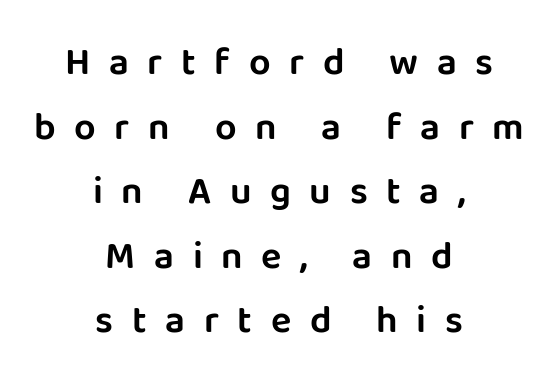
Only glyphs here, with clear space below each row. This is the regular roman posture of the typeface. The vertical gap from one line to the next is medium. Caption: expanded tracking, letters set apart.
